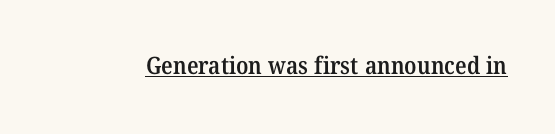
Tracking value appears to be zero — textbook default spacing. Decoration check: the copy is underlined. These lines carry some extra weight — a demibold, not a full bold.
